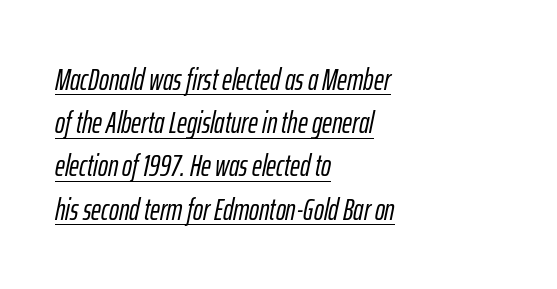
The specimen includes a rule beneath the text block's lines. Baseline-to-baseline distance is the conventional proportion of letter height. Line beginnings align vertically; line endings do not. Each letter keeps its own natural width here, so spacing adapts to shape. Is the type slanted? Yes — the strokes lean at a clear angle.
